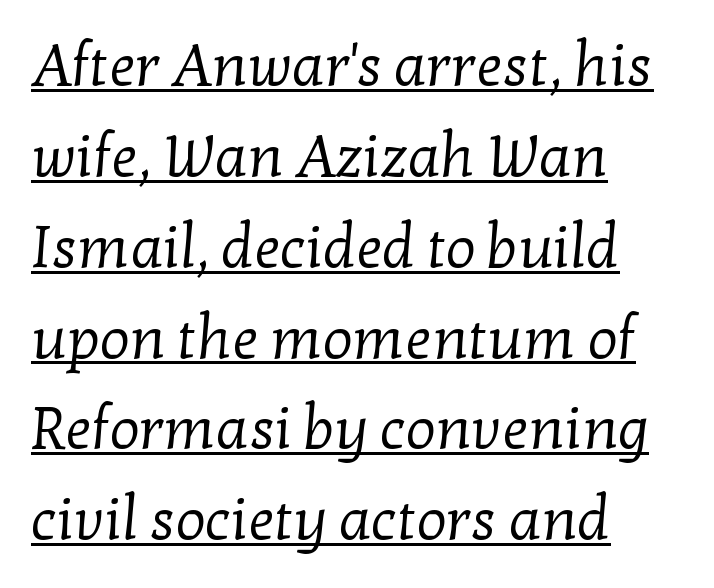
Q: Is the text bold? A: No.
Q: Is the typeface a serif or a sans-serif typeface? A: Serif.
Q: Is the text underlined? A: Yes.
Q: How is the paragraph aligned? A: Left-aligned.
Q: Is the spacing between letters normal or unusually wide? A: Normal.
Q: Is the spacing between lines tight, normal or loose? A: Normal.
Q: Width (condensed, normal, or wide)? A: Normal.
Q: Stroke contrast? A: Low.
Q: x-height? A: Medium.
Q: Monospaced? A: No.
